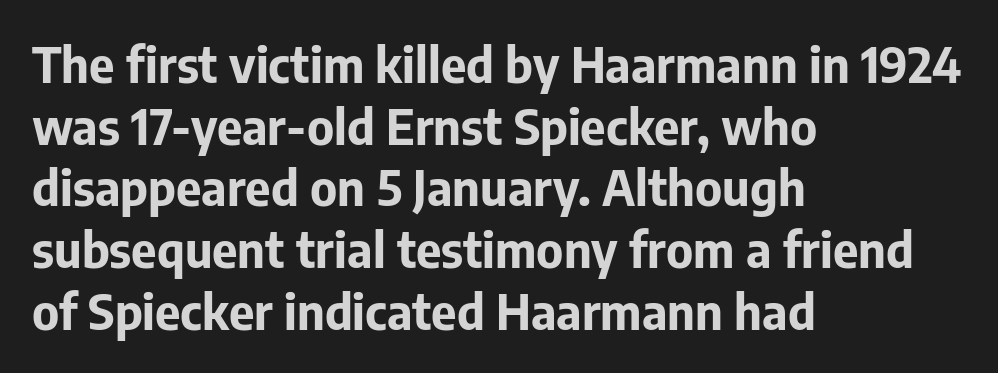
Q: Is the text bold? A: Yes.
Q: Is the text italic (slanted)? A: No, it is upright.
Q: Is the typeface a serif or a sans-serif typeface? A: Sans-serif.
Q: Is the text underlined? A: No.
Q: How is the paragraph aligned? A: Left-aligned.
Q: Is the spacing between letters normal or unusually wide? A: Normal.
Q: Is the spacing between lines tight, normal or loose? A: Normal.
Q: Width (condensed, normal, or wide)? A: Normal.
Q: Stroke contrast? A: Low.
Q: x-height? A: Medium.
Q: Monospaced? A: No.
